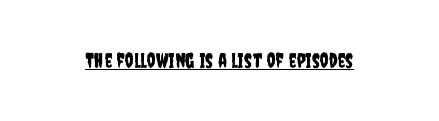
The image shows 20 px text type, upright; set normal letter spacing, underlined.
